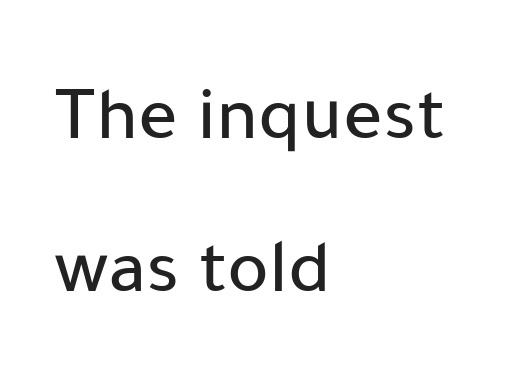
The passage is arranged the way most books set body copy — flush left. The area under the type is left untouched. A typesetter would call this proportional, since set widths differ per character. Nothing sits at the stroke ends, so this counts as sans-serif. Upright lettering throughout.
